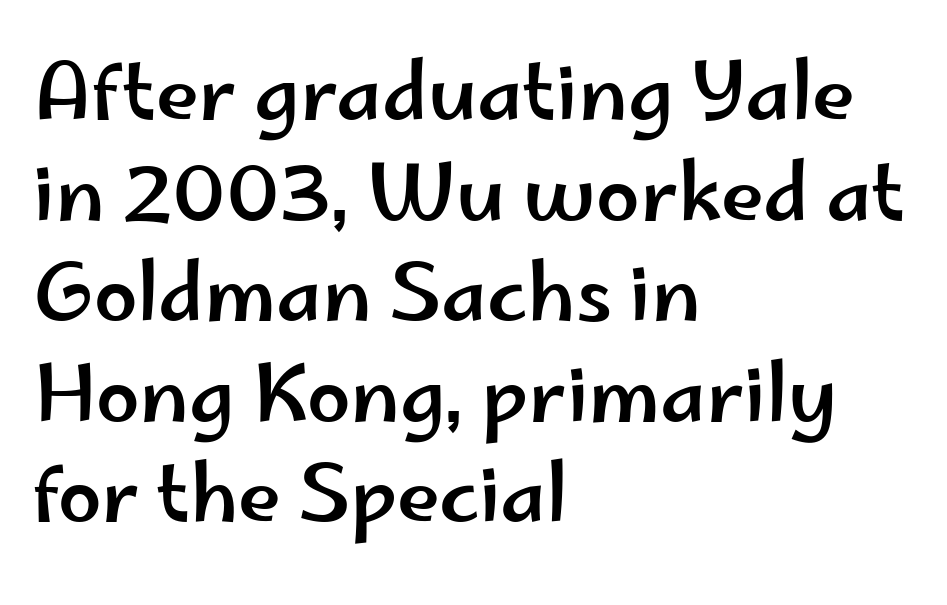
{"serif": "no", "italic": "no", "width": "wide", "stroke_contrast": "low", "x_height": "small", "monospaced": "no", "underline": "no", "align": "left", "line_spacing": "normal", "line_spacing_ratio": 1.29, "letter_spacing": "normal", "letter_spacing_em": 0.0, "glyph_px": 78}
